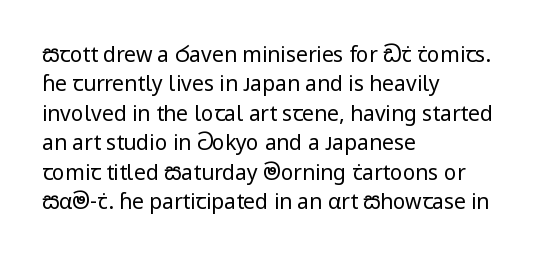
The image shows 21 px text type, upright; set left-aligned, normal line spacing (1.4x), normal letter spacing, not underlined.
